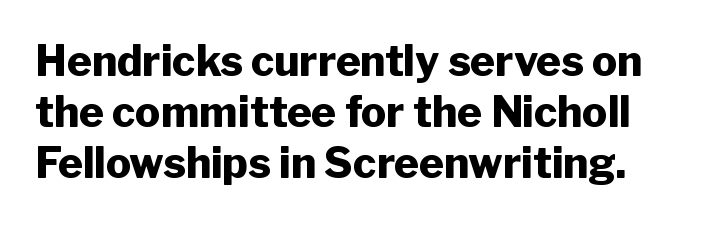
{"serif": "no", "italic": "no", "bold": "yes", "weight": "heavy", "width": "normal", "stroke_contrast": "low", "x_height": "medium", "monospaced": "no", "underline": "no", "line_spacing_ratio": 1.22, "letter_spacing": "normal", "letter_spacing_em": 0.0, "glyph_px": 42}
